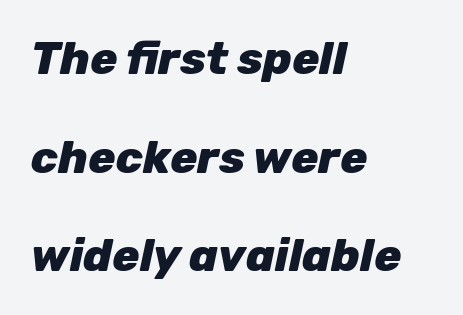
Is the type slanted? Yes — the strokes lean at a clear angle. Each row of text sits above clean, open space. These lines stand farther apart than default settings would place them. Typeset ragged right — the left edge is the straight one. Do the characters align in a grid? No, the font is proportional. The rendering uses a bold face; every stroke is thick and dark.
